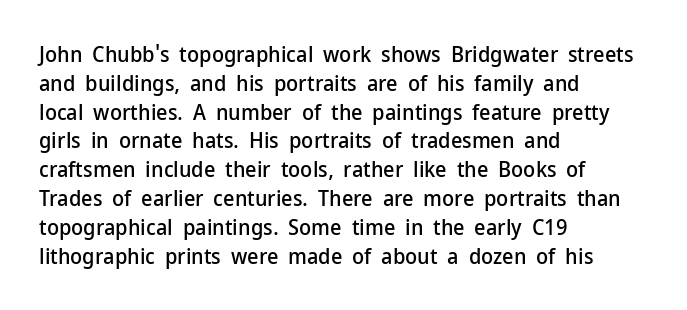
{"italic": "no", "underline": "no", "align": "left", "line_spacing": "normal", "line_spacing_ratio": 1.31, "letter_spacing": "normal", "letter_spacing_em": 0.0, "glyph_px": 22}
